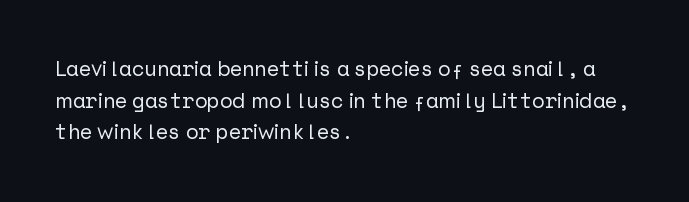
Q: Is the text italic (slanted)? A: No, it is upright.
Q: Is the text underlined? A: No.
Q: How is the paragraph aligned? A: Left-aligned.
Q: Is the spacing between letters normal or unusually wide? A: Normal.
Q: Is the spacing between lines tight, normal or loose? A: Normal.
